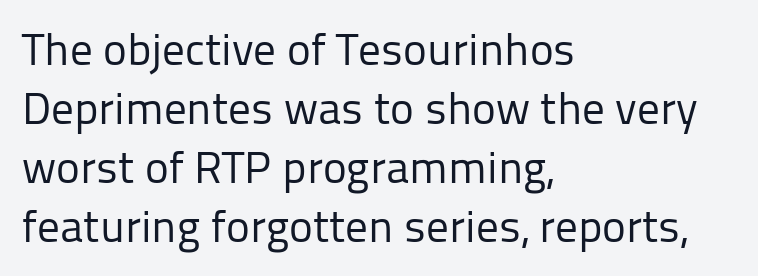
The image shows 45 px regular-weight sans-serif type, upright; set left-aligned, normal line spacing (1.31x), normal letter spacing, not underlined; low stroke contrast and a medium x-height.
